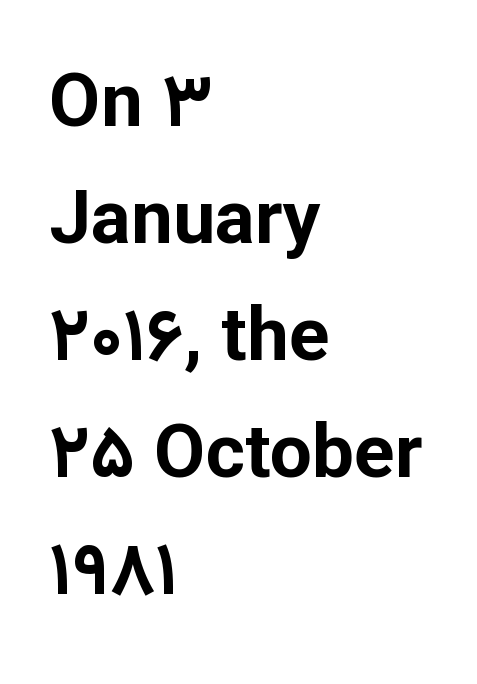
{"serif": "no", "italic": "no", "bold": "yes", "weight": "bold", "width": "normal", "stroke_contrast": "low", "x_height": "medium", "monospaced": "no", "underline": "no", "align": "left", "line_spacing": "normal", "line_spacing_ratio": 1.56, "letter_spacing": "normal", "letter_spacing_em": 0.0, "glyph_px": 75}
